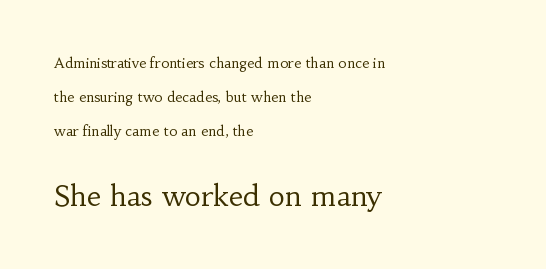
Q: Is the text bold? A: No.
Q: Is the text italic (slanted)? A: No, it is upright.
Q: Is the typeface a serif or a sans-serif typeface? A: Serif.
Q: Is the text underlined? A: No.
Q: How is the paragraph aligned? A: Left-aligned.
Q: Is the spacing between letters normal or unusually wide? A: Normal.
Q: Is the spacing between lines tight, normal or loose? A: Loose.
Q: Which block of text is set in a larger size, the first (top) or the second (bottom)? A: The second (bottom) one.
Q: Width (condensed, normal, or wide)? A: Normal.
Q: Stroke contrast? A: Low.
Q: x-height? A: Small.
Q: Monospaced? A: No.
